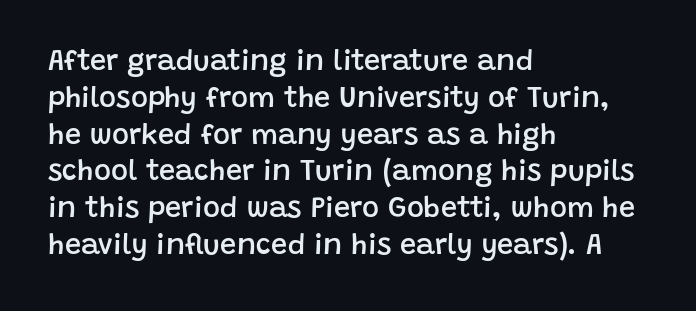
Q: Is the text bold? A: Semi-bold.
Q: Is the text italic (slanted)? A: No, it is upright.
Q: Is the typeface a serif or a sans-serif typeface? A: Sans-serif.
Q: Is the text underlined? A: No.
Q: How is the paragraph aligned? A: Left-aligned.
Q: Is the spacing between letters normal or unusually wide? A: Normal.
Q: Is the spacing between lines tight, normal or loose? A: Normal.
Q: Width (condensed, normal, or wide)? A: Normal.
Q: Stroke contrast? A: Low.
Q: x-height? A: Large.
Q: Monospaced? A: No.
